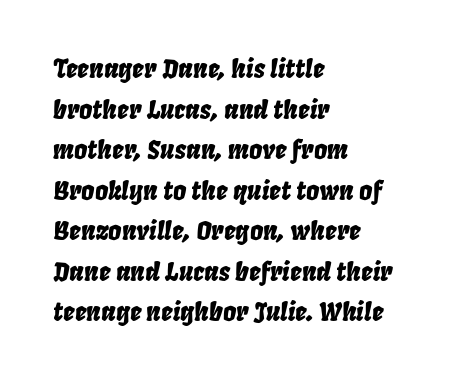
{"italic": "yes", "lean": "right", "slant_degrees": 8, "underline": "no", "align": "left", "line_spacing": "normal", "line_spacing_ratio": 1.56, "letter_spacing": "normal", "letter_spacing_em": 0.0, "glyph_px": 26}
